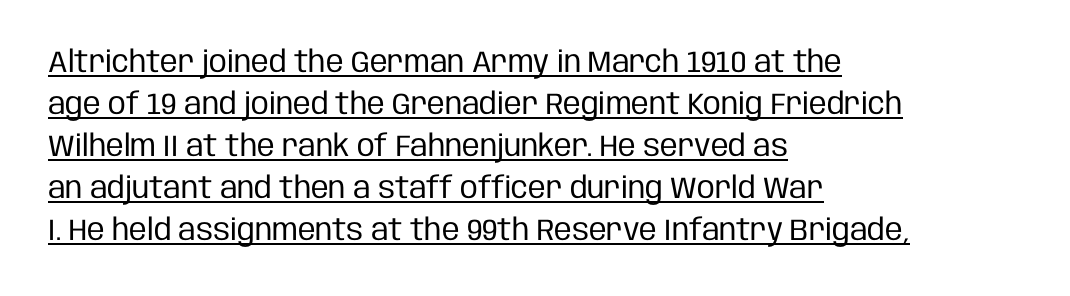
The image shows 30 px regular-weight, condensed sans-serif type, upright; set left-aligned, normal line spacing (1.4x), normal letter spacing, underlined; low stroke contrast and a large x-height.
